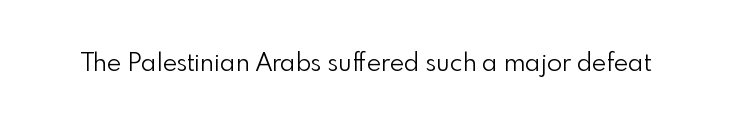
The image shows 25 px text type, upright; set normal letter spacing, not underlined.
